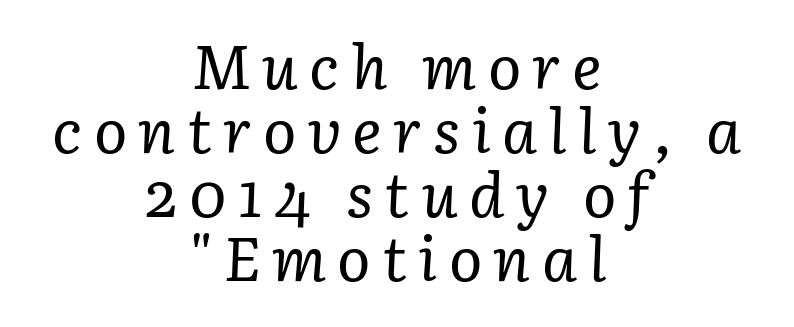
{"serif": "yes", "italic": "yes", "lean": "right", "slant_degrees": 3, "bold": "no", "weight": "regular", "width": "normal", "stroke_contrast": "low", "x_height": "medium", "monospaced": "no", "underline": "no", "align": "center", "line_spacing": "tight", "line_spacing_ratio": 1.03, "glyph_px": 62}
